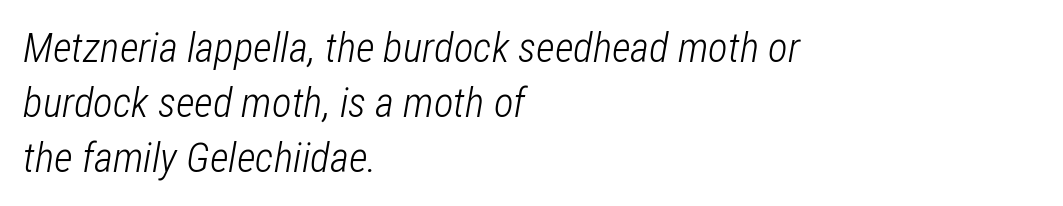
The image shows 41 px light, condensed type, italic (leaning right); set left-aligned, normal line spacing (1.34x), normal letter spacing, not underlined; low stroke contrast and a medium x-height.
